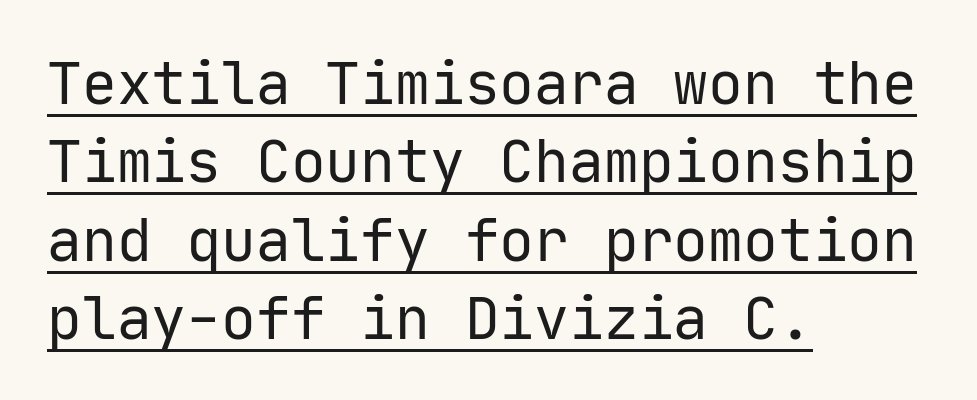
{"serif": "no", "italic": "no", "bold": "no", "weight": "regular", "width": "normal", "stroke_contrast": "low", "x_height": "medium", "monospaced": "yes", "underline": "yes", "align": "left", "line_spacing": "normal", "line_spacing_ratio": 1.35, "letter_spacing": "normal", "letter_spacing_em": 0.0, "glyph_px": 58}
